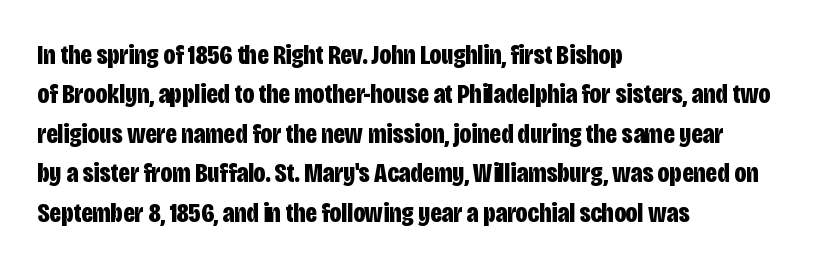
The image shows 28 px bold, condensed sans-serif type, upright; set left-aligned, normal line spacing (1.41x), normal letter spacing, not underlined; low stroke contrast and a large x-height.
